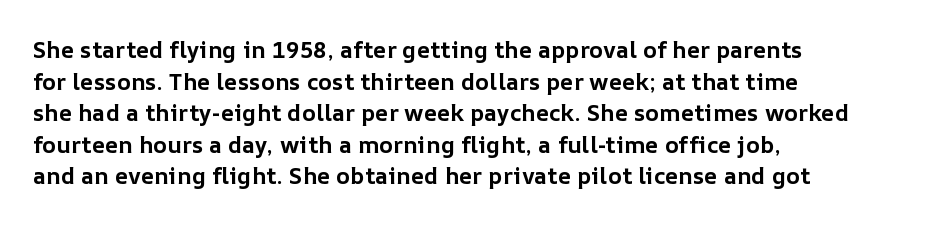
The image shows 23 px bold type, upright; set left-aligned, normal line spacing (1.37x), normal letter spacing, not underlined.
